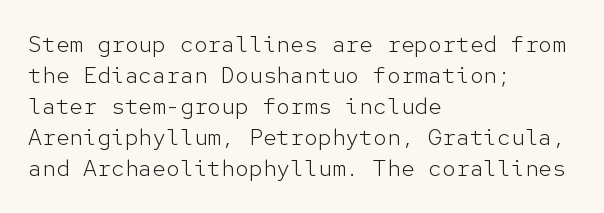
Q: Is the text bold? A: No.
Q: Is the text italic (slanted)? A: No, it is upright.
Q: Is the text underlined? A: No.
Q: How is the paragraph aligned? A: Left-aligned.
Q: Is the spacing between letters normal or unusually wide? A: Normal.
Q: Is the spacing between lines tight, normal or loose? A: Normal.
